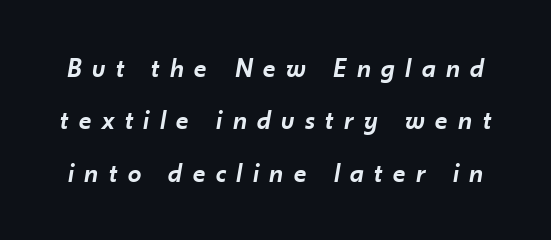
The image shows 27 px text type, italic (leaning right); set loose line spacing (1.94x), unusually wide letter spacing (+0.39 em), not underlined.
